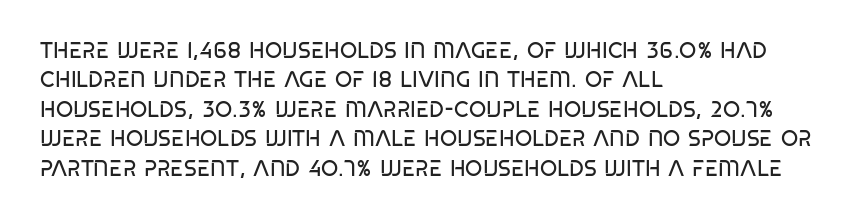
Q: Is the text bold? A: No.
Q: Is the text italic (slanted)? A: No, it is upright.
Q: Is the text underlined? A: No.
Q: How is the paragraph aligned? A: Left-aligned.
Q: Is the spacing between letters normal or unusually wide? A: Normal.
Q: Is the spacing between lines tight, normal or loose? A: Normal.
